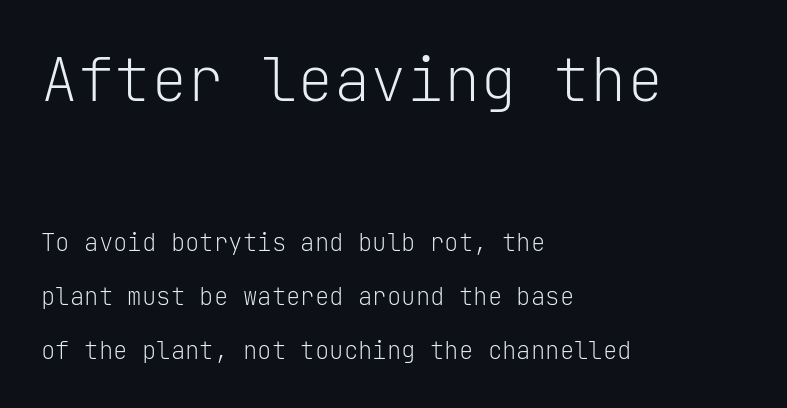
{"serif": "no", "italic": "no", "bold": "no", "weight": "light", "width": "normal", "stroke_contrast": "low", "x_height": "medium", "monospaced": "yes", "underline": "no", "align": "left", "line_spacing": "loose", "line_spacing_ratio": 2.25, "letter_spacing": "normal", "letter_spacing_em": 0.0, "larger_block": "first", "size_ratio": 2.54, "glyph_px": 61}
